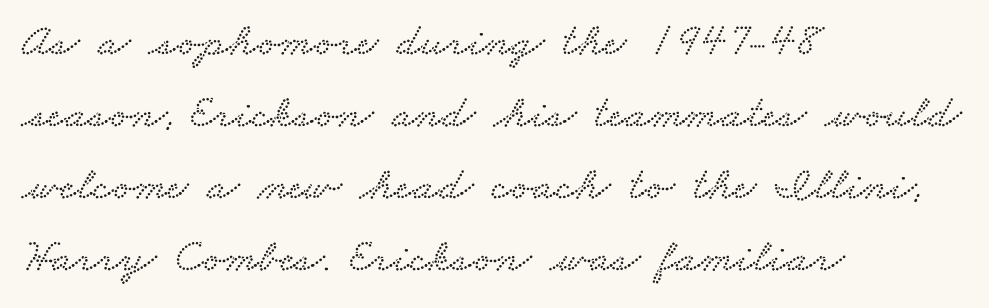
Q: Is the typeface a serif or a sans-serif typeface? A: Serif.
Q: Is the text underlined? A: No.
Q: How is the paragraph aligned? A: Left-aligned.
Q: Is the spacing between letters normal or unusually wide? A: Normal.
Q: Is the spacing between lines tight, normal or loose? A: Normal.
Q: Width (condensed, normal, or wide)? A: Wide.
Q: Stroke contrast? A: Low.
Q: x-height? A: Small.
Q: Monospaced? A: No.
